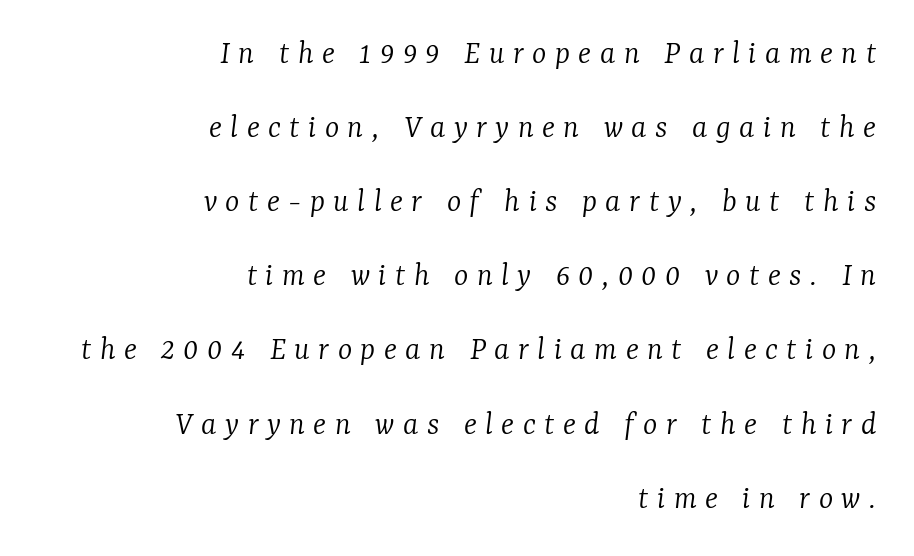
The image shows 34 px light serif type, italic (leaning right); set right-aligned, loose line spacing (2.18x), unusually wide letter spacing (+0.25 em), not underlined; low stroke contrast and a medium x-height.
